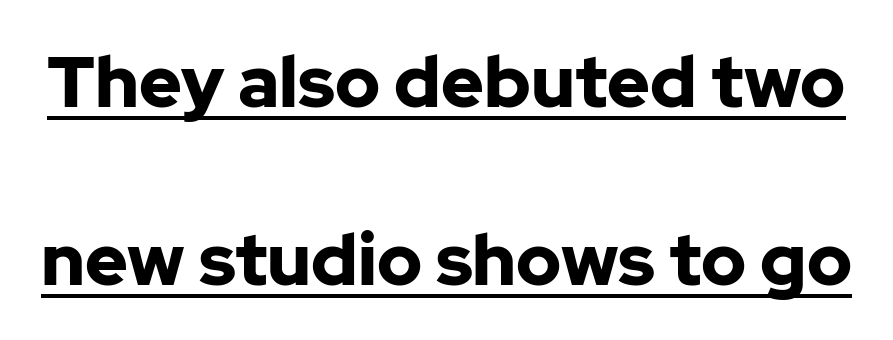
The image shows 72 px bold sans-serif type, upright; set loose line spacing (2.47x), normal letter spacing, underlined; low stroke contrast and a medium x-height.
